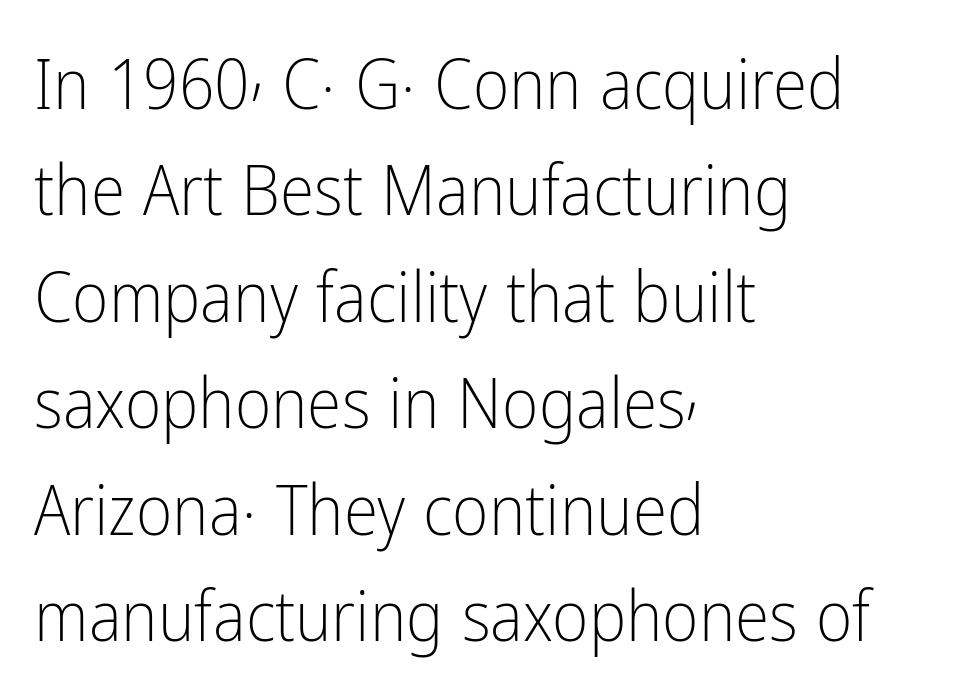
{"serif": "no", "italic": "no", "bold": "no", "weight": "light", "width": "condensed", "stroke_contrast": "low", "x_height": "medium", "monospaced": "no", "underline": "no", "align": "left", "line_spacing": "normal", "line_spacing_ratio": 1.52, "letter_spacing": "normal", "letter_spacing_em": 0.0, "glyph_px": 70}
